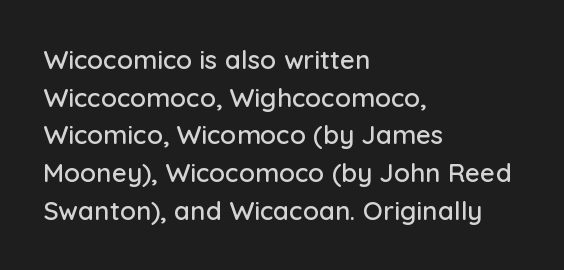
{"italic": "no", "underline": "no", "align": "left", "line_spacing": "normal", "line_spacing_ratio": 1.45, "letter_spacing": "normal", "letter_spacing_em": 0.0, "glyph_px": 26}
